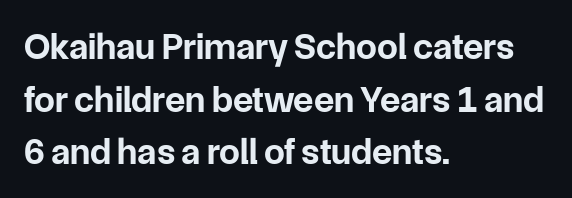
{"serif": "no", "italic": "no", "bold": "yes", "weight": "bold", "width": "normal", "stroke_contrast": "low", "x_height": "medium", "monospaced": "no", "underline": "no", "align": "left", "line_spacing": "normal", "line_spacing_ratio": 1.42, "letter_spacing": "normal", "letter_spacing_em": 0.0, "glyph_px": 37}
